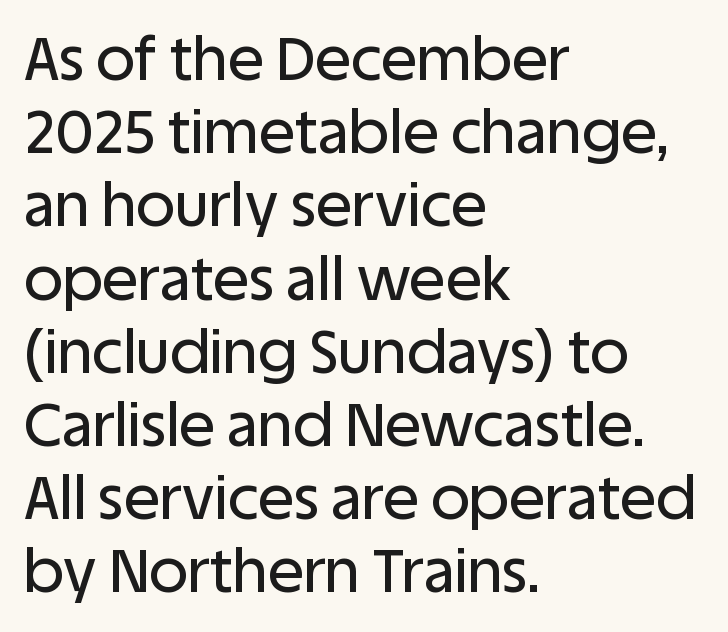
{"serif": "no", "italic": "no", "width": "normal", "stroke_contrast": "low", "x_height": "large", "monospaced": "no", "underline": "no", "align": "left", "line_spacing_ratio": 1.22, "letter_spacing": "normal", "letter_spacing_em": 0.0, "glyph_px": 60}
